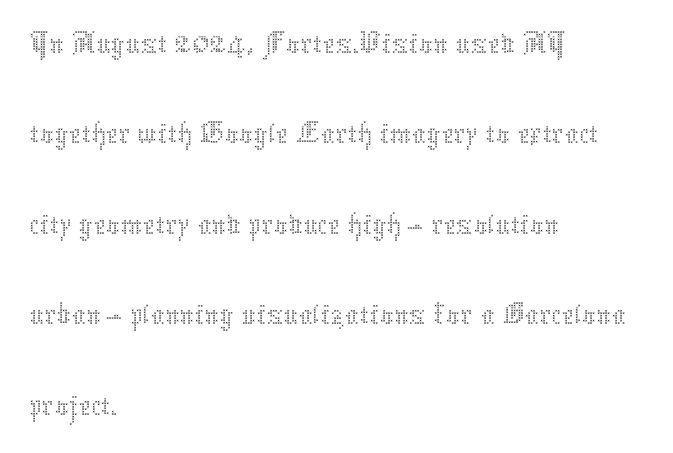
The image shows 69 px thin type, upright; set left-aligned, normal line spacing (1.31x), normal letter spacing, not underlined; medium stroke contrast and a medium x-height.
